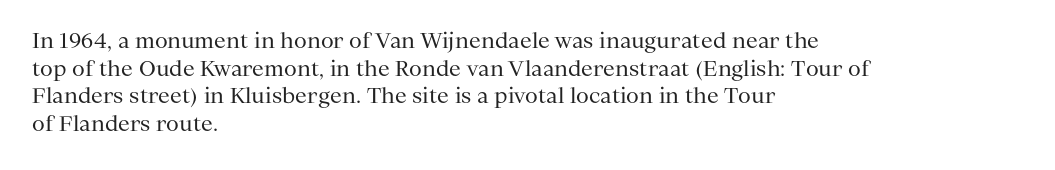
Every stem runs plumb, perpendicular to the baseline. Leftover space on each line is placed entirely after the last word. Check the space under the baseline: it is left empty. This reads as an unemphasized weight, regular at the heaviest. Caption: standard tracking, unaltered.
